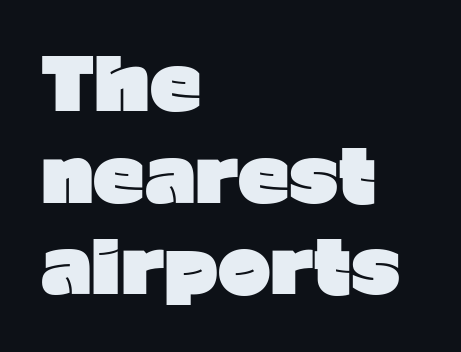
{"serif": "no", "italic": "no", "bold": "yes", "weight": "heavy", "width": "normal", "stroke_contrast": "low", "x_height": "medium", "monospaced": "no", "underline": "no", "align": "left", "line_spacing": "normal", "line_spacing_ratio": 1.29, "letter_spacing": "normal", "letter_spacing_em": 0.0, "glyph_px": 71}
